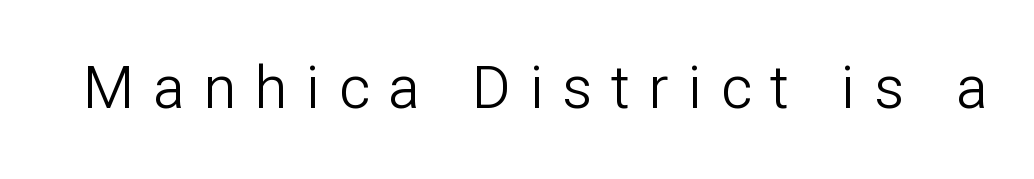
These lines were composed using upright roman letters. This sample has the flowing, uneven cadence of proportional lettering. Regarding serifs, this sample does without them. Think standard paragraph weight, or any step lighter than that.
